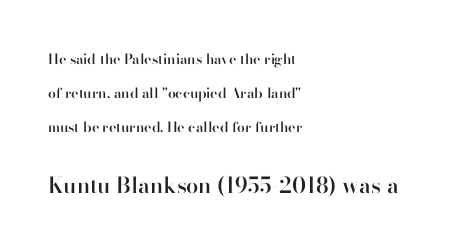
The image shows 22 px text type, upright; set left-aligned, loose line spacing (2.43x), normal letter spacing, not underlined; the second (bottom) block is 1.57x larger.
